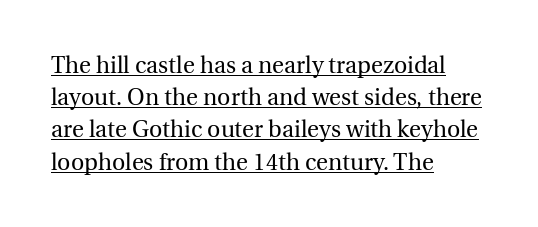
{"italic": "no", "bold": "no", "underline": "yes", "align": "left", "line_spacing": "normal", "line_spacing_ratio": 1.4, "letter_spacing": "normal", "letter_spacing_em": 0.0, "glyph_px": 23}
